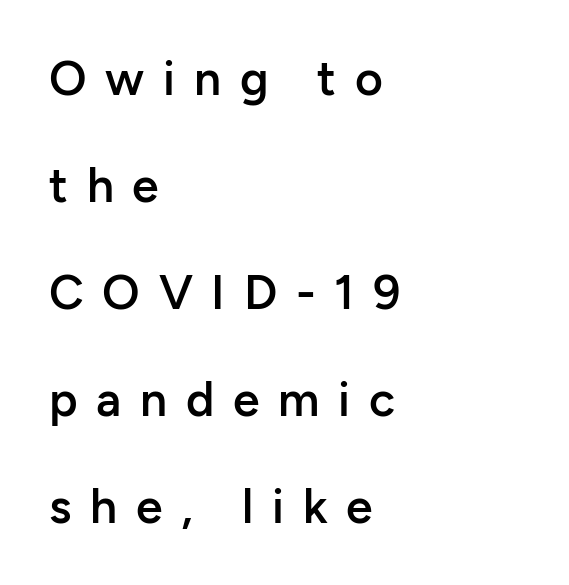
Between one letter and the next there's a generous, obvious gap. The rendering uses natural spacing where letterforms have individual widths. Look at the stroke-to-counter ratio: somewhat heavy, a semibold. Notice how the stems are strictly vertical — no italics here. Short and long lines alike share a common starting point at left.
